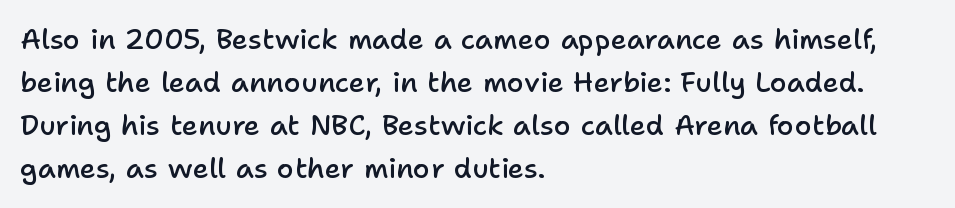
The image shows 28 px semibold sans-serif type, upright; set left-aligned, normal line spacing (1.54x), normal letter spacing, not underlined; low stroke contrast and a medium x-height.
